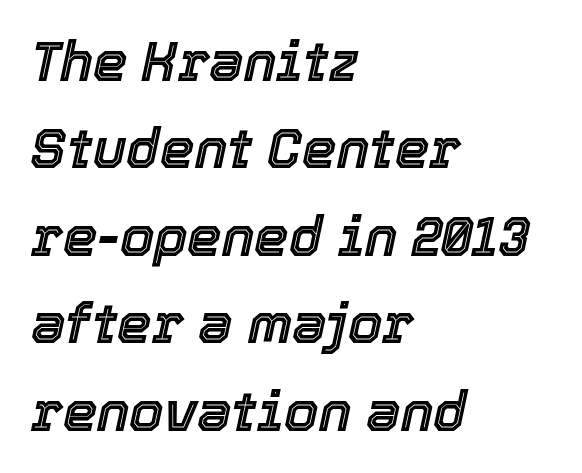
Q: Is the text italic (slanted)? A: Yes, it leans right by about 12 degrees.
Q: Is the text underlined? A: No.
Q: How is the paragraph aligned? A: Left-aligned.
Q: Is the spacing between letters normal or unusually wide? A: Normal.
Q: Is the spacing between lines tight, normal or loose? A: Normal.
Q: Width (condensed, normal, or wide)? A: Normal.
Q: x-height? A: Medium.
Q: Monospaced? A: No.
